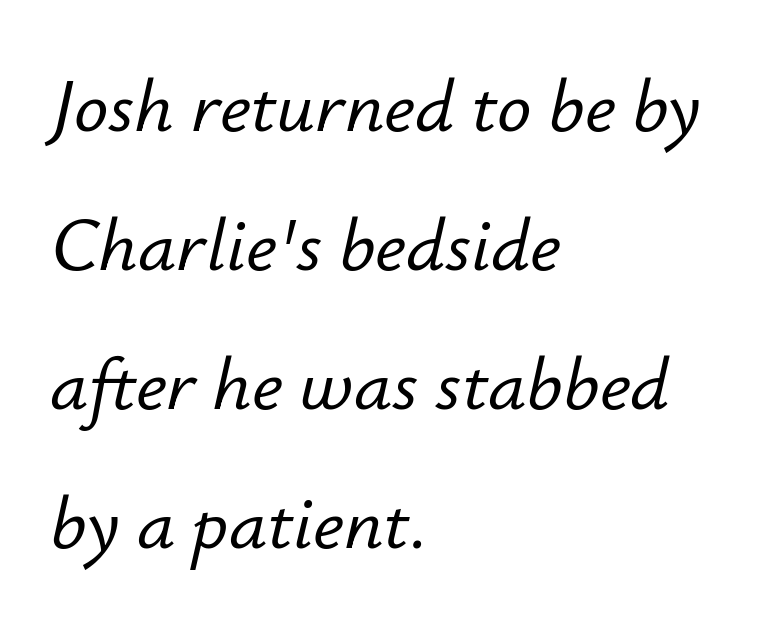
Q: Is the text italic (slanted)? A: Yes, it leans right by about 12 degrees.
Q: Is the text underlined? A: No.
Q: How is the paragraph aligned? A: Left-aligned.
Q: Is the spacing between letters normal or unusually wide? A: Normal.
Q: Width (condensed, normal, or wide)? A: Normal.
Q: Stroke contrast? A: Low.
Q: x-height? A: Small.
Q: Monospaced? A: No.
